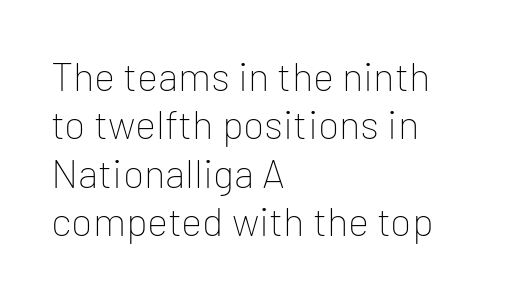
This rendering features lettering with no underline. The characters are drawn with everyday or finer stroke widths. These lines are rendered in a variable-pitch font. This rendering leaves character spacing at its baseline value. Does the type have serifs? No, each stem ends abruptly. A classic flush-left, rag-right setting is used for this passage.
